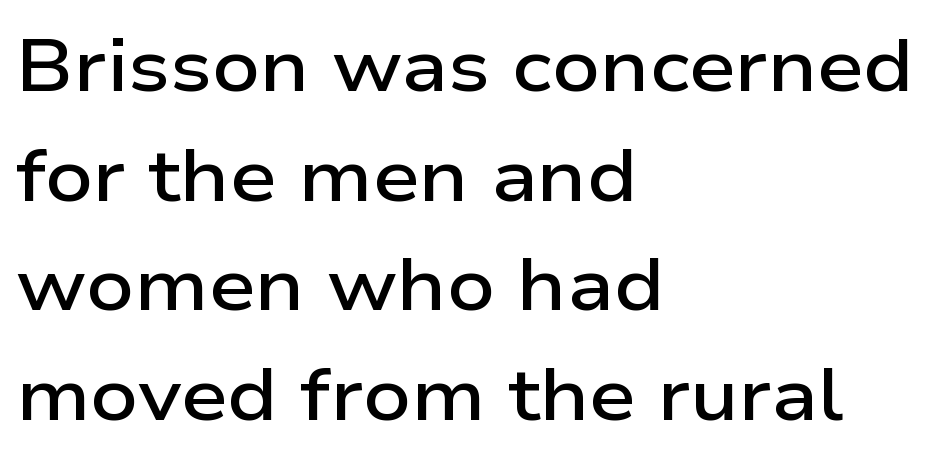
{"serif": "no", "italic": "no", "bold": "semi", "weight": "semibold", "width": "wide", "stroke_contrast": "low", "x_height": "medium", "monospaced": "no", "underline": "no", "align": "left", "line_spacing": "normal", "line_spacing_ratio": 1.48, "letter_spacing": "normal", "letter_spacing_em": 0.0, "glyph_px": 74}
